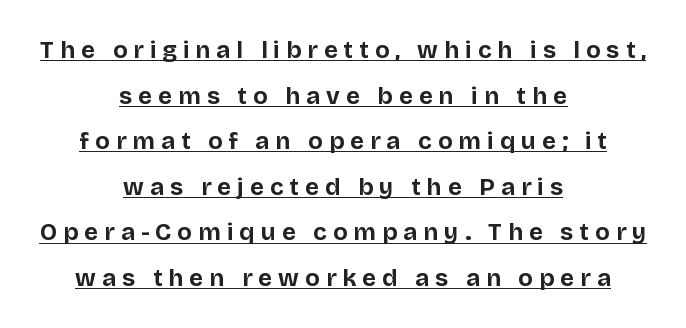
{"italic": "no", "bold": "yes", "underline": "yes", "align": "center", "line_spacing": "loose", "line_spacing_ratio": 1.9, "letter_spacing": "wide", "letter_spacing_em": 0.25, "glyph_px": 24}
